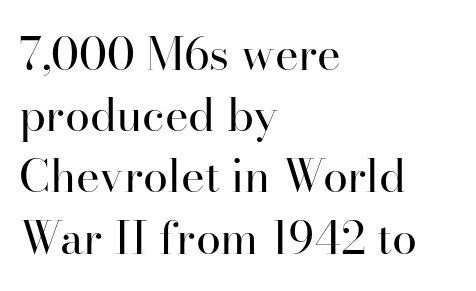
Q: Is the text bold? A: No.
Q: Is the text italic (slanted)? A: No, it is upright.
Q: Is the typeface a serif or a sans-serif typeface? A: Serif.
Q: Is the text underlined? A: No.
Q: How is the paragraph aligned? A: Left-aligned.
Q: Is the spacing between letters normal or unusually wide? A: Normal.
Q: Is the spacing between lines tight, normal or loose? A: Normal.
Q: Width (condensed, normal, or wide)? A: Normal.
Q: Stroke contrast? A: High.
Q: x-height? A: Small.
Q: Monospaced? A: No.
